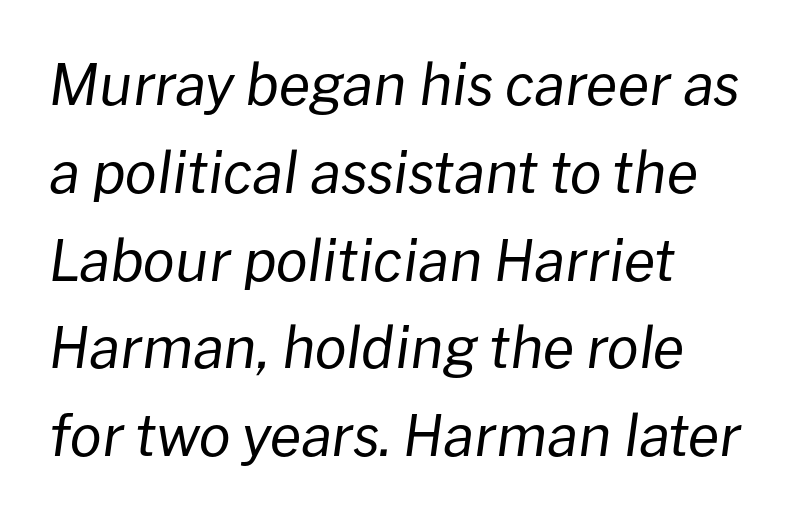
{"italic": "yes", "lean": "right", "slant_degrees": 8, "bold": "no", "weight": "regular", "width": "normal", "stroke_contrast": "low", "x_height": "medium", "monospaced": "no", "underline": "no", "align": "left", "line_spacing": "normal", "line_spacing_ratio": 1.54, "letter_spacing": "normal", "letter_spacing_em": 0.0, "glyph_px": 57}
